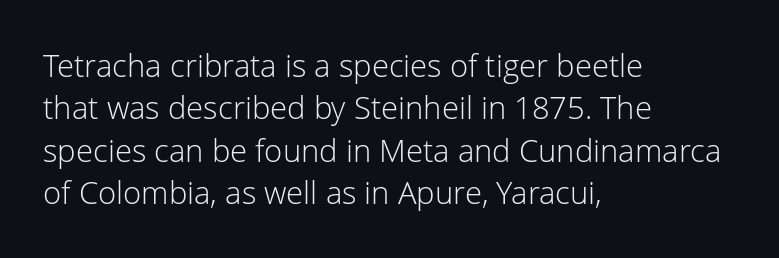
Q: Is the text bold? A: No.
Q: Is the text italic (slanted)? A: No, it is upright.
Q: Is the typeface a serif or a sans-serif typeface? A: Sans-serif.
Q: Is the text underlined? A: No.
Q: How is the paragraph aligned? A: Left-aligned.
Q: Is the spacing between letters normal or unusually wide? A: Normal.
Q: Is the spacing between lines tight, normal or loose? A: Normal.
Q: Width (condensed, normal, or wide)? A: Normal.
Q: Stroke contrast? A: Low.
Q: x-height? A: Medium.
Q: Monospaced? A: No.
